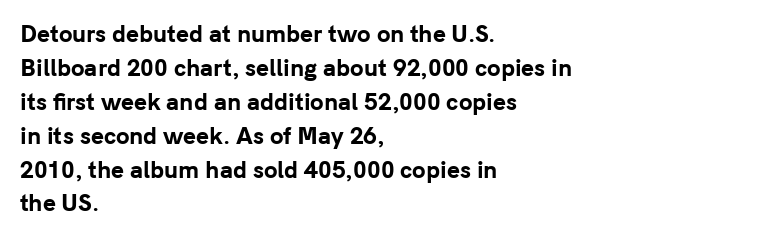
The lettering holds an erect, upright posture throughout. No word sits above an underline. Thick stems and heavy bowls — unmistakably bold. How are the letters spaced? Ordinarily, with no added tracking. Line beginnings align vertically; line endings do not.
